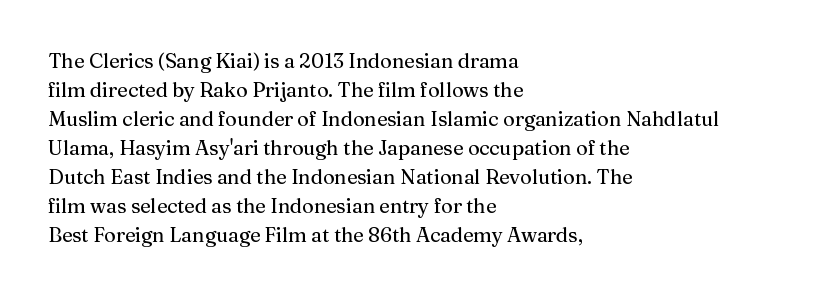
The image shows 20 px text type, upright; set left-aligned, normal line spacing (1.45x), normal letter spacing, not underlined.
